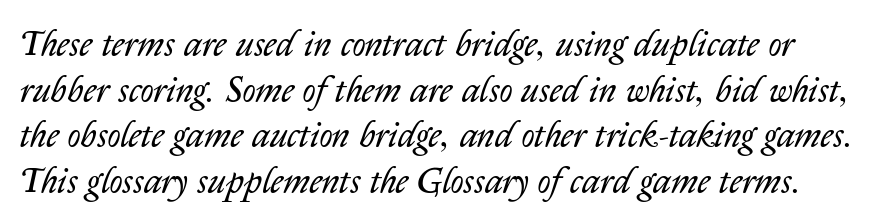
Is there much room between lines? A standard amount, neither cramped nor airy. The face used here is proportionally spaced, like ordinary book or web type. Quick note: underline off. Bold? No — there's no thickening of the strokes. The line texture is even and compact thanks to regular tracking. The whole block is typeset with a tilt.
